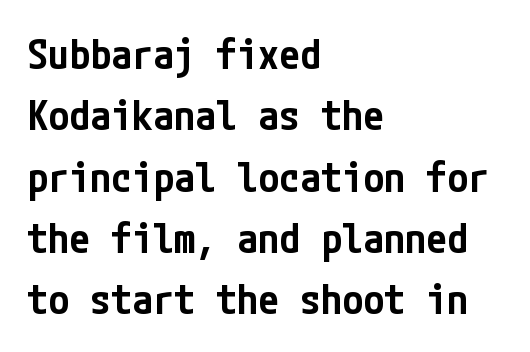
Q: Is the text bold? A: Semi-bold.
Q: Is the text italic (slanted)? A: No, it is upright.
Q: Is the typeface a serif or a sans-serif typeface? A: Sans-serif.
Q: Is the text underlined? A: No.
Q: How is the paragraph aligned? A: Left-aligned.
Q: Is the spacing between letters normal or unusually wide? A: Normal.
Q: Is the spacing between lines tight, normal or loose? A: Normal.
Q: Width (condensed, normal, or wide)? A: Condensed.
Q: Stroke contrast? A: Low.
Q: x-height? A: Medium.
